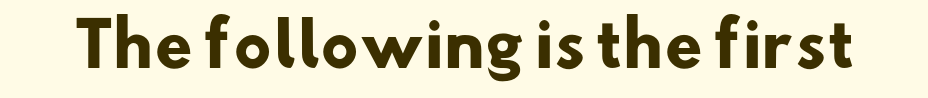
{"serif": "no", "bold": "yes", "weight": "heavy", "width": "normal", "stroke_contrast": "low", "x_height": "small", "monospaced": "no", "underline": "no", "letter_spacing": "normal", "letter_spacing_em": 0.0, "glyph_px": 60}
